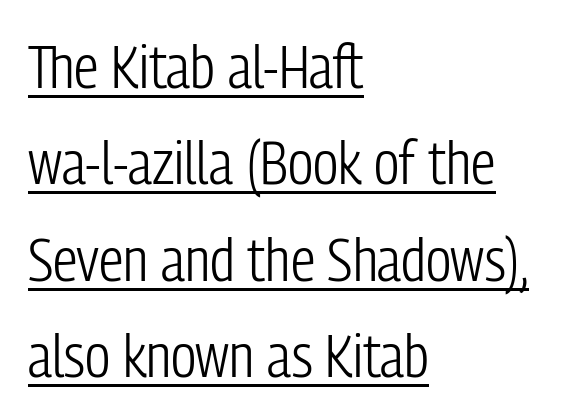
Q: Is the text bold? A: No.
Q: Is the text italic (slanted)? A: No, it is upright.
Q: Is the typeface a serif or a sans-serif typeface? A: Sans-serif.
Q: Is the text underlined? A: Yes.
Q: How is the paragraph aligned? A: Left-aligned.
Q: Is the spacing between letters normal or unusually wide? A: Normal.
Q: Is the spacing between lines tight, normal or loose? A: Normal.
Q: Width (condensed, normal, or wide)? A: Condensed.
Q: Stroke contrast? A: Low.
Q: x-height? A: Medium.
Q: Monospaced? A: No.
